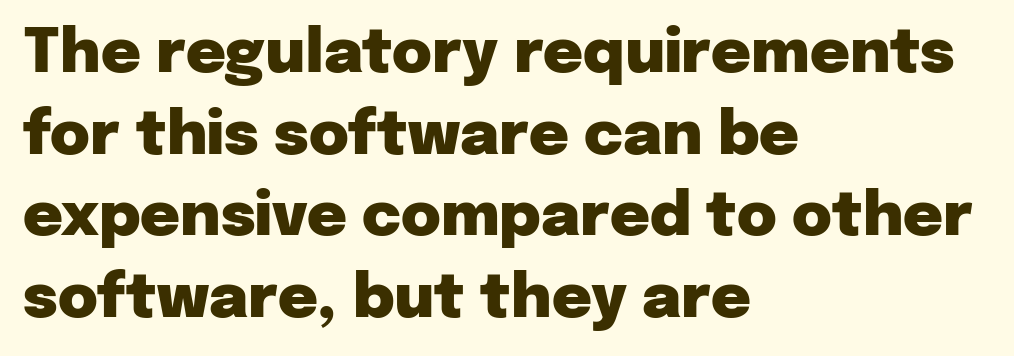
Line starts are locked; line ends wander. The designer left line spacing at the default. Do the letters lean? They stand straight. Is this a fixed-width face? No — the glyphs have proportional, varying widths.
